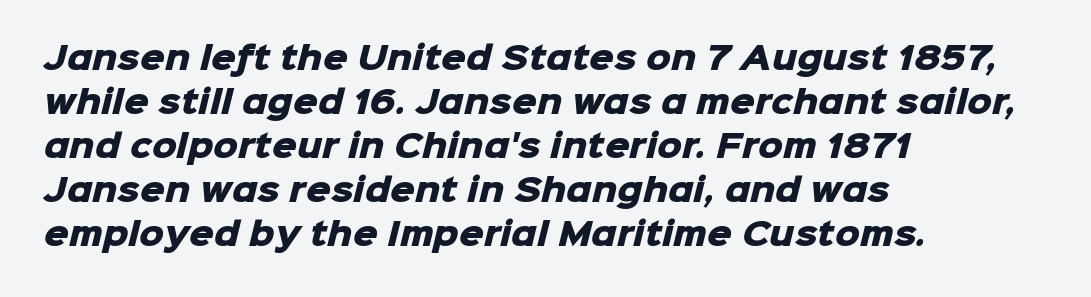
{"serif": "no", "bold": "yes", "weight": "heavy", "width": "normal", "stroke_contrast": "low", "x_height": "medium", "monospaced": "no", "underline": "no", "align": "left", "line_spacing": "normal", "line_spacing_ratio": 1.42, "letter_spacing": "normal", "letter_spacing_em": 0.0, "glyph_px": 31}
